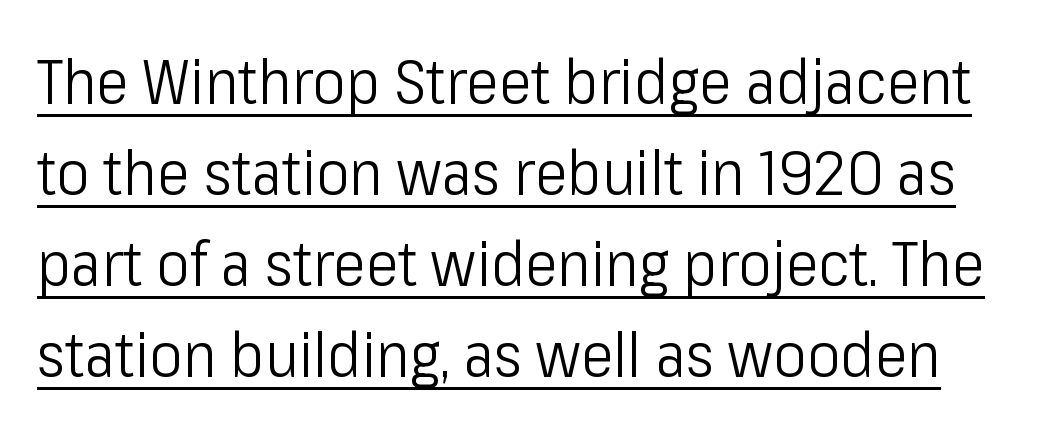
A typesetter would call this leading conventional body-copy spacing. Do the characters align in a grid? No, the font is proportional. Short note: letters normally spaced. Quick note: underline on. Ordinary non-slanted type is in use. The characters are drawn with everyday or finer stroke widths.
